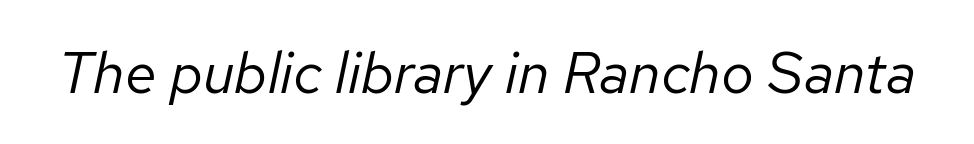
The rendering applies a slant to the glyphs. Counters stay open thanks to moderate or lighter strokes. Think of a printed novel: that variable character pitch is what you see here. This rendering features lettering with no underline. Tracking value appears to be zero — textbook default spacing.
